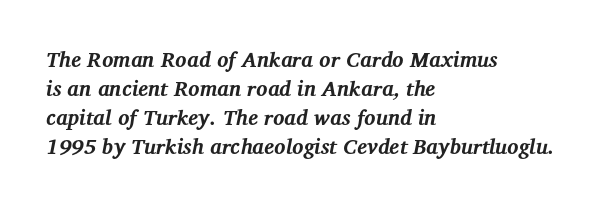
Q: Is the text bold? A: Yes.
Q: Is the text italic (slanted)? A: Yes, it leans right by about 12 degrees.
Q: Is the text underlined? A: No.
Q: How is the paragraph aligned? A: Left-aligned.
Q: Is the spacing between letters normal or unusually wide? A: Normal.
Q: Is the spacing between lines tight, normal or loose? A: Normal.
